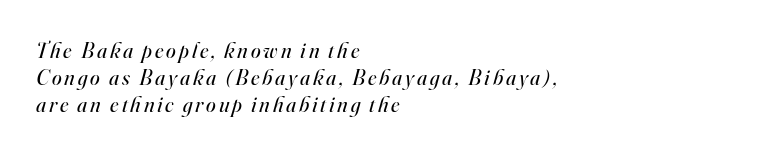
{"italic": "yes", "lean": "right", "slant_degrees": 16, "bold": "no", "underline": "no", "align": "left", "line_spacing_ratio": 1.23, "glyph_px": 22}
